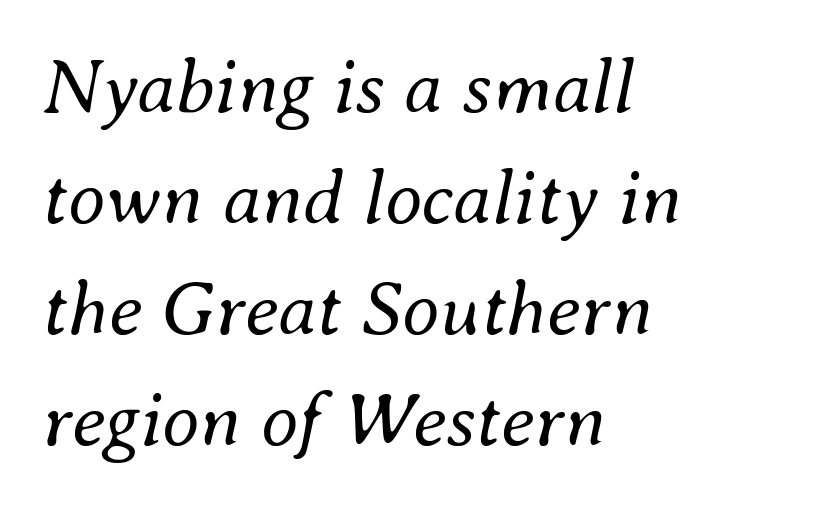
If you drew a ruler down the left edge, every line would touch it. No word sits above an underline. These lines keep a tight, regular rhythm from letter to letter. There's an unmistakable incline to the writing here. Stems here are at most as thick as an everyday book face. A normal amount of white space separates one row of letters from the next.
